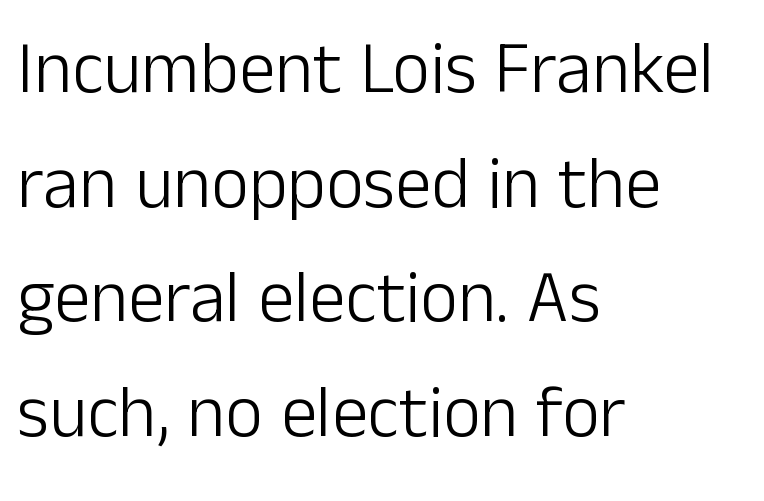
Compared with a centered layout, this one pins lines to the left instead. Vertically, the passage feels balanced, rows spaced as you'd expect. Letter spacing: default. No extra ink here — the face is not bold. These lines are composed in type without serifs.
